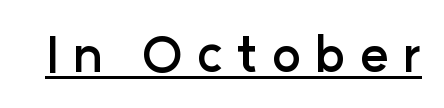
Q: Is the text bold? A: Yes.
Q: Is the text italic (slanted)? A: No, it is upright.
Q: Is the typeface a serif or a sans-serif typeface? A: Sans-serif.
Q: Is the text underlined? A: Yes.
Q: Is the spacing between letters normal or unusually wide? A: Unusually wide.
Q: Width (condensed, normal, or wide)? A: Normal.
Q: Stroke contrast? A: Low.
Q: x-height? A: Medium.
Q: Monospaced? A: No.
